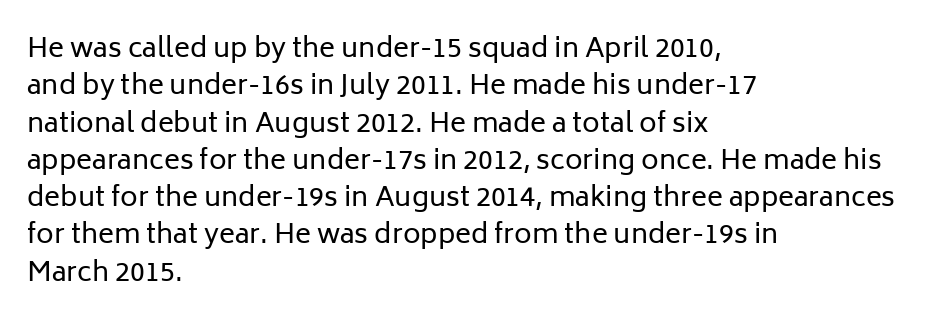
{"italic": "no", "bold": "no", "underline": "no", "align": "left", "line_spacing": "normal", "line_spacing_ratio": 1.38, "letter_spacing": "normal", "letter_spacing_em": 0.0, "glyph_px": 27}
